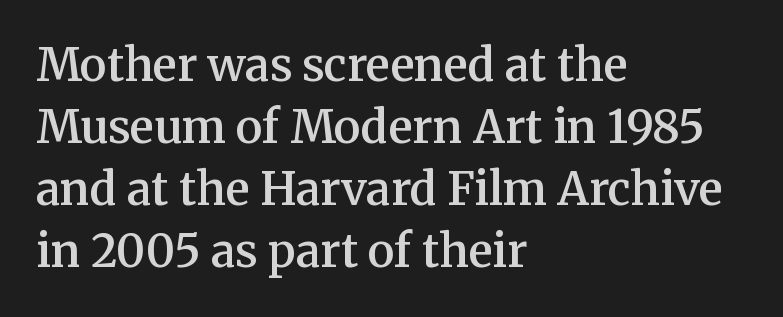
{"serif": "yes", "italic": "no", "bold": "semi", "weight": "semibold", "width": "normal", "stroke_contrast": "medium", "x_height": "medium", "monospaced": "no", "underline": "no", "align": "left", "line_spacing": "normal", "line_spacing_ratio": 1.38, "letter_spacing": "normal", "letter_spacing_em": 0.0, "glyph_px": 45}
